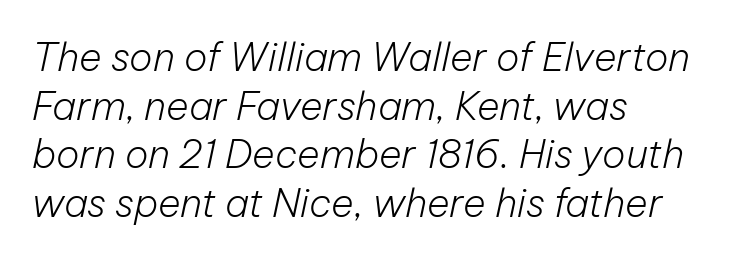
{"italic": "yes", "lean": "right", "slant_degrees": 12, "bold": "no", "weight": "light", "width": "normal", "stroke_contrast": "low", "x_height": "medium", "monospaced": "no", "underline": "no", "align": "left", "line_spacing": "normal", "line_spacing_ratio": 1.25, "letter_spacing": "normal", "letter_spacing_em": 0.0, "glyph_px": 39}
